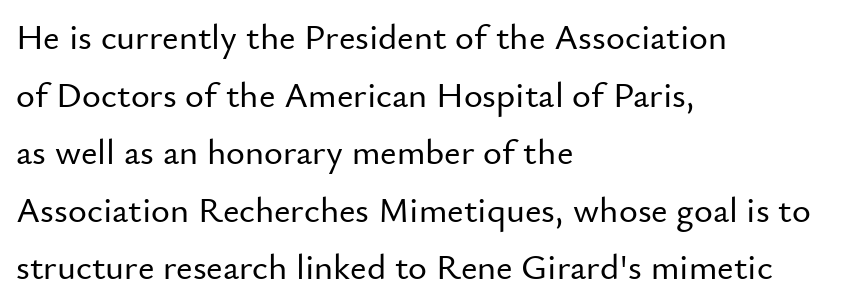
Tracking here is standard; glyphs follow each other at the usual distance. Visually the block forms a straight wall on the left and a jagged coastline on the right. The leading is moderate, giving the passage an even texture. The rendering uses natural spacing where letterforms have individual widths. These lines are composed in type without serifs. A bare baseline throughout the passage.
